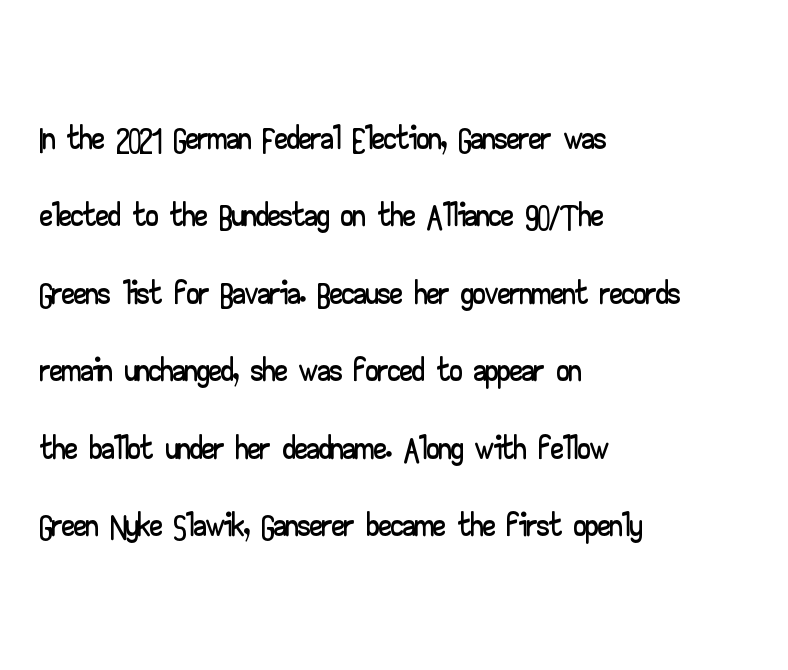
The image shows 50 px wide sans-serif type, upright; set left-aligned, normal line spacing (1.55x), normal letter spacing, not underlined; low stroke contrast and a small x-height.
